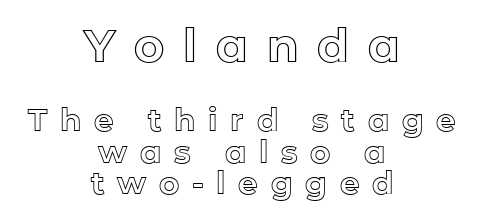
{"italic": "no", "width": "normal", "x_height": "medium", "monospaced": "no", "underline": "no", "align": "center", "line_spacing": "tight", "line_spacing_ratio": 1.01, "letter_spacing": "wide", "letter_spacing_em": 0.41, "larger_block": "first", "size_ratio": 1.48, "glyph_px": 46}
